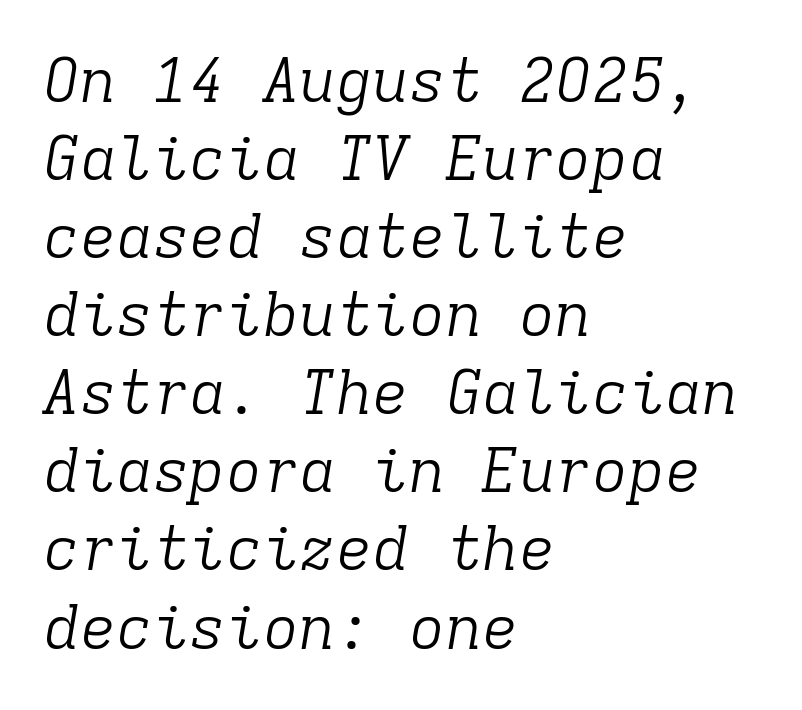
Q: Is the text bold? A: No.
Q: Is the text italic (slanted)? A: Yes, it leans right by about 9 degrees.
Q: Is the typeface a serif or a sans-serif typeface? A: Serif.
Q: Is the text underlined? A: No.
Q: How is the paragraph aligned? A: Left-aligned.
Q: Is the spacing between letters normal or unusually wide? A: Normal.
Q: Is the spacing between lines tight, normal or loose? A: Normal.
Q: Width (condensed, normal, or wide)? A: Normal.
Q: Stroke contrast? A: Low.
Q: x-height? A: Medium.
Q: Monospaced? A: Yes.
